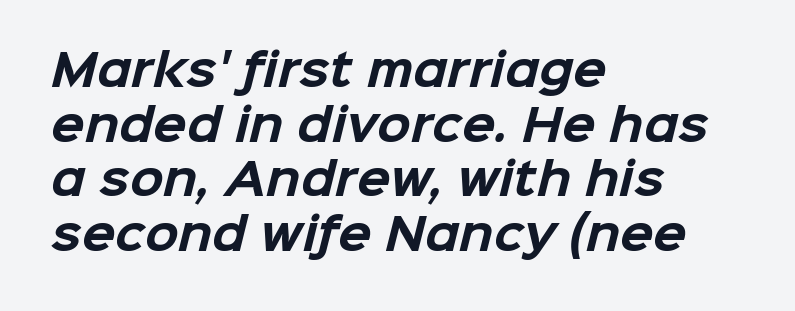
The image shows 44 px bold sans-serif type; set left-aligned, line spacing 1.24x, normal letter spacing, not underlined; low stroke contrast and a medium x-height.
